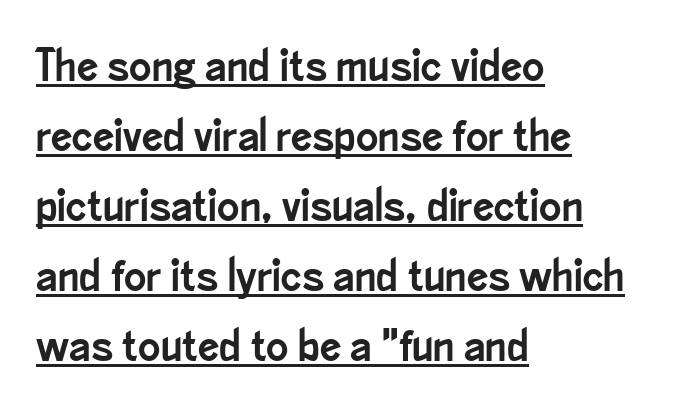
The line-height multiplier appears to be the usual default. A typographer would call this underscored text. Ordinary non-slanted type is in use. Horizontally, the lines are justified to the leading edge only.
